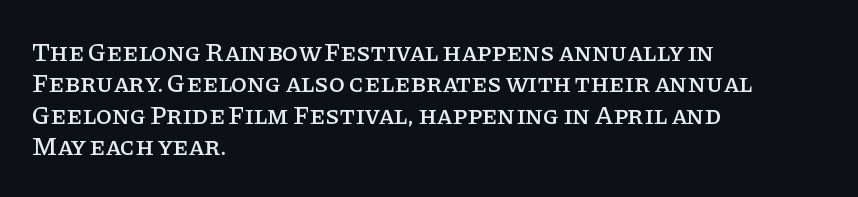
Q: Is the text italic (slanted)? A: No, it is upright.
Q: Is the text underlined? A: No.
Q: How is the paragraph aligned? A: Left-aligned.
Q: Is the spacing between letters normal or unusually wide? A: Normal.
